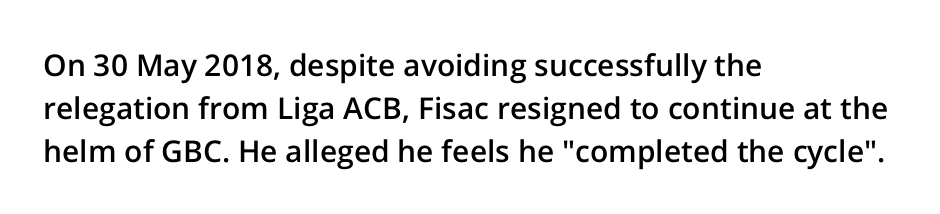
{"serif": "no", "italic": "no", "bold": "semi", "weight": "semibold", "width": "normal", "stroke_contrast": "low", "x_height": "medium", "monospaced": "no", "underline": "no", "align": "left", "line_spacing": "normal", "line_spacing_ratio": 1.43, "letter_spacing": "normal", "letter_spacing_em": 0.0, "glyph_px": 30}
